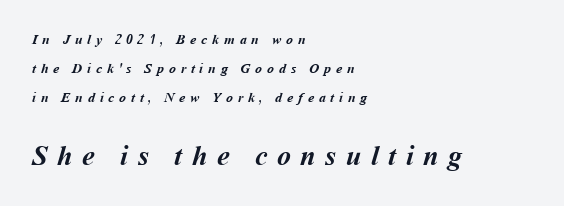
The image shows 28 px semibold type; set left-aligned, loose line spacing (2.08x), unusually wide letter spacing (+0.34 em), not underlined; the second (bottom) block is 2.0x larger; medium stroke contrast and a medium x-height.
